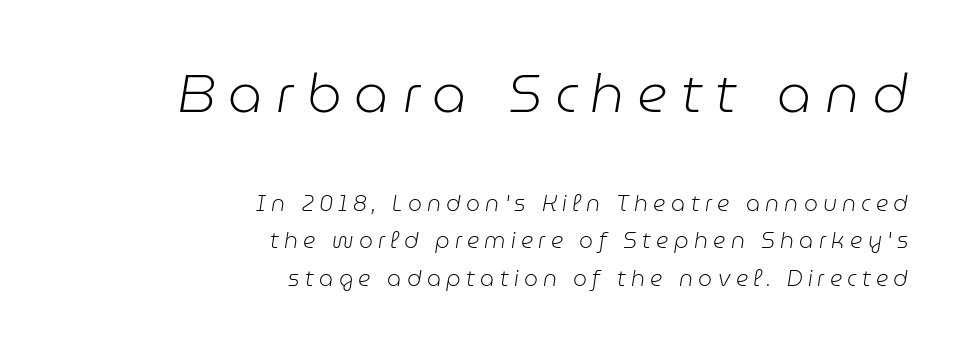
The image shows 54 px light type, italic (leaning right); set right-aligned, normal line spacing (1.7x), unusually wide letter spacing (+0.24 em), not underlined; the first (top) block is 2.45x larger; low stroke contrast and a medium x-height.
